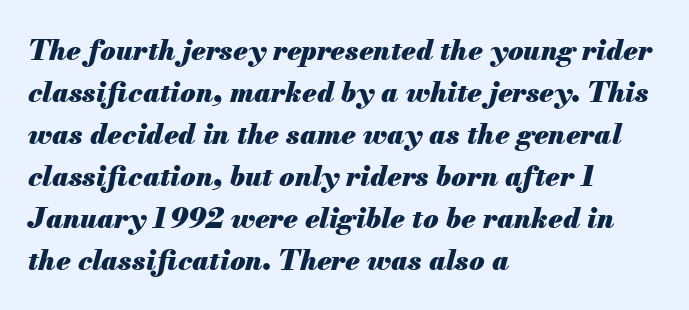
These lines stack with their left ends in a neat column. The letterforms sit shoulder to shoulder at normal distance. Letters rest on an invisible, unmarked baseline. An italicized treatment has been applied to the whole sample. The leading is moderate, giving the passage an even texture.
